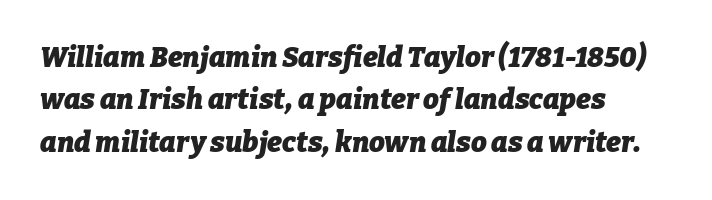
{"italic": "yes", "lean": "right", "slant_degrees": 9, "bold": "yes", "weight": "heavy", "width": "normal", "stroke_contrast": "low", "x_height": "medium", "monospaced": "no", "underline": "no", "align": "left", "line_spacing": "normal", "line_spacing_ratio": 1.51, "letter_spacing": "normal", "letter_spacing_em": 0.0, "glyph_px": 28}
